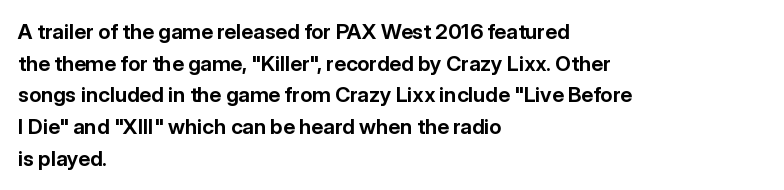
This is roman type, the default non-slanted kind. Observe the ordinary spacing: letters are neighbours, not strangers. The space between consecutive lines is moderate. Leftover space on each line is placed entirely after the last word. The string is rendered with underlining switched off. What weight is shown? A full bold with thick strokes.
